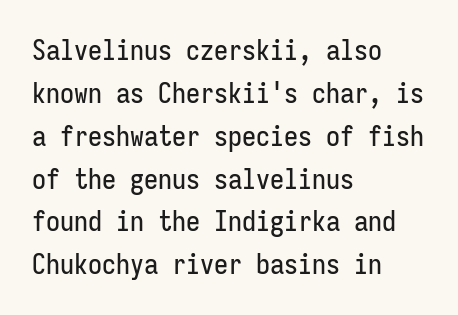
Q: Is the text italic (slanted)? A: No, it is upright.
Q: Is the typeface a serif or a sans-serif typeface? A: Sans-serif.
Q: Is the text underlined? A: No.
Q: How is the paragraph aligned? A: Left-aligned.
Q: Is the spacing between letters normal or unusually wide? A: Normal.
Q: Is the spacing between lines tight, normal or loose? A: Normal.
Q: Width (condensed, normal, or wide)? A: Condensed.
Q: Stroke contrast? A: Low.
Q: x-height? A: Medium.
Q: Monospaced? A: Yes.
